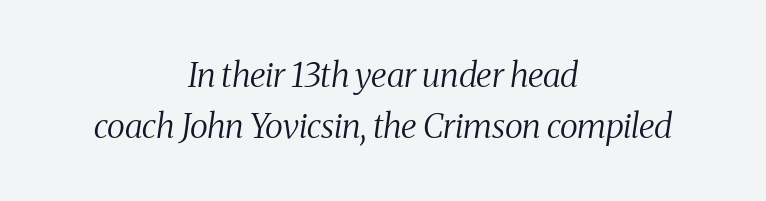
Tracking value appears to be zero — textbook default spacing. The face used here is seriffed, in the tradition of book romans. These lines are rendered in a variable-pitch font. The letters look calm and open, with moderate or lighter stems. The typesetter chose a symmetrical, centered arrangement here. The font's italic variant was chosen for this text.
